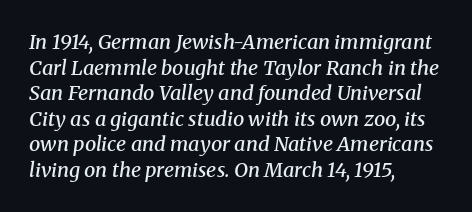
Q: Is the text bold? A: Semi-bold.
Q: Is the text italic (slanted)? A: Yes, it leans right by about 8 degrees.
Q: Is the text underlined? A: No.
Q: How is the paragraph aligned? A: Left-aligned.
Q: Is the spacing between letters normal or unusually wide? A: Normal.
Q: Is the spacing between lines tight, normal or loose? A: Normal.
